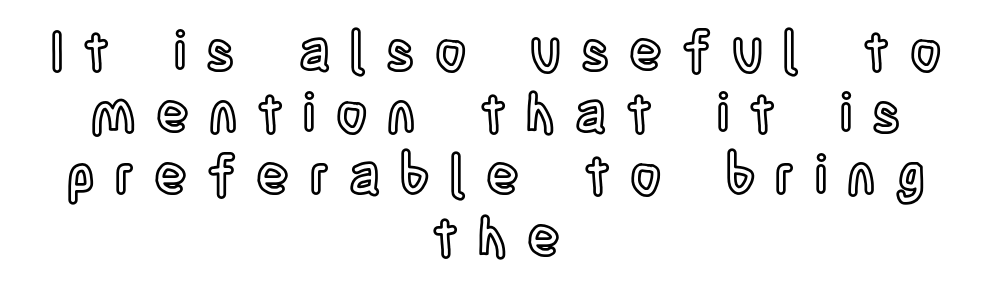
Posture: vertical. The block of text is dense from top to bottom, with scant space between rows. The rendering uses natural spacing where letterforms have individual widths. Letter spacing: wide. Quick note: underline off. Reading down the block, each line starts at a different indent, mirrored at its end.
